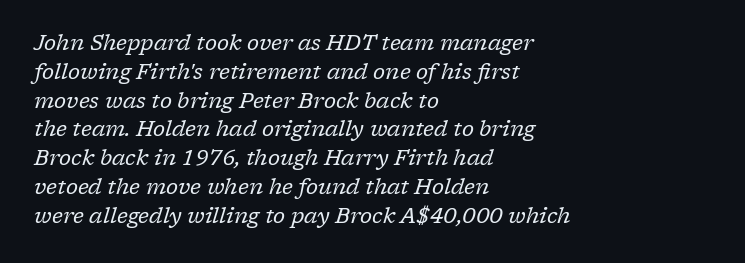
Q: Is the text bold? A: No.
Q: Is the text italic (slanted)? A: Yes, it leans right by about 17 degrees.
Q: Is the text underlined? A: No.
Q: How is the paragraph aligned? A: Left-aligned.
Q: Is the spacing between letters normal or unusually wide? A: Normal.
Q: Is the spacing between lines tight, normal or loose? A: Normal.
